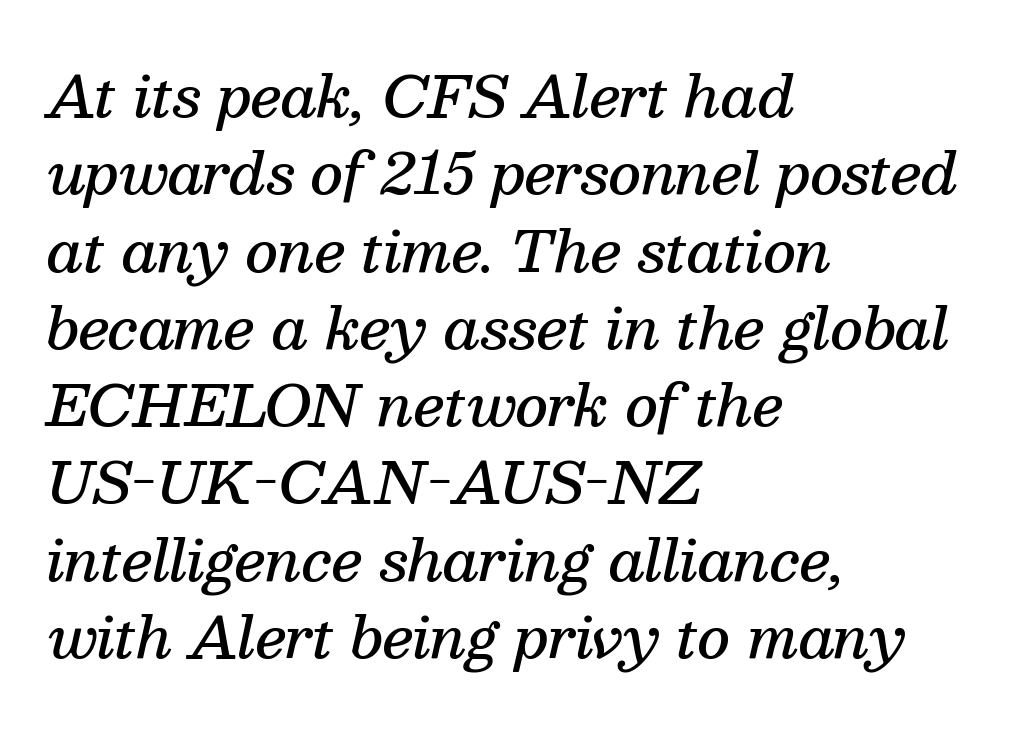
{"serif": "yes", "italic": "yes", "lean": "right", "slant_degrees": 13, "bold": "semi", "weight": "semibold", "width": "normal", "stroke_contrast": "medium", "x_height": "medium", "monospaced": "no", "underline": "no", "align": "left", "line_spacing": "normal", "line_spacing_ratio": 1.38, "letter_spacing": "normal", "letter_spacing_em": 0.0, "glyph_px": 56}
